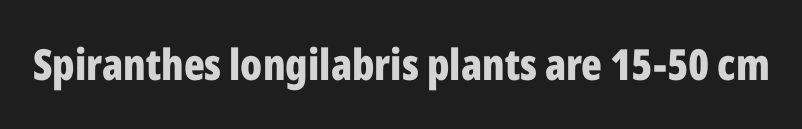
{"serif": "no", "italic": "no", "bold": "yes", "weight": "bold", "width": "condensed", "stroke_contrast": "low", "x_height": "medium", "monospaced": "no", "underline": "no", "letter_spacing": "normal", "letter_spacing_em": 0.0, "glyph_px": 43}
